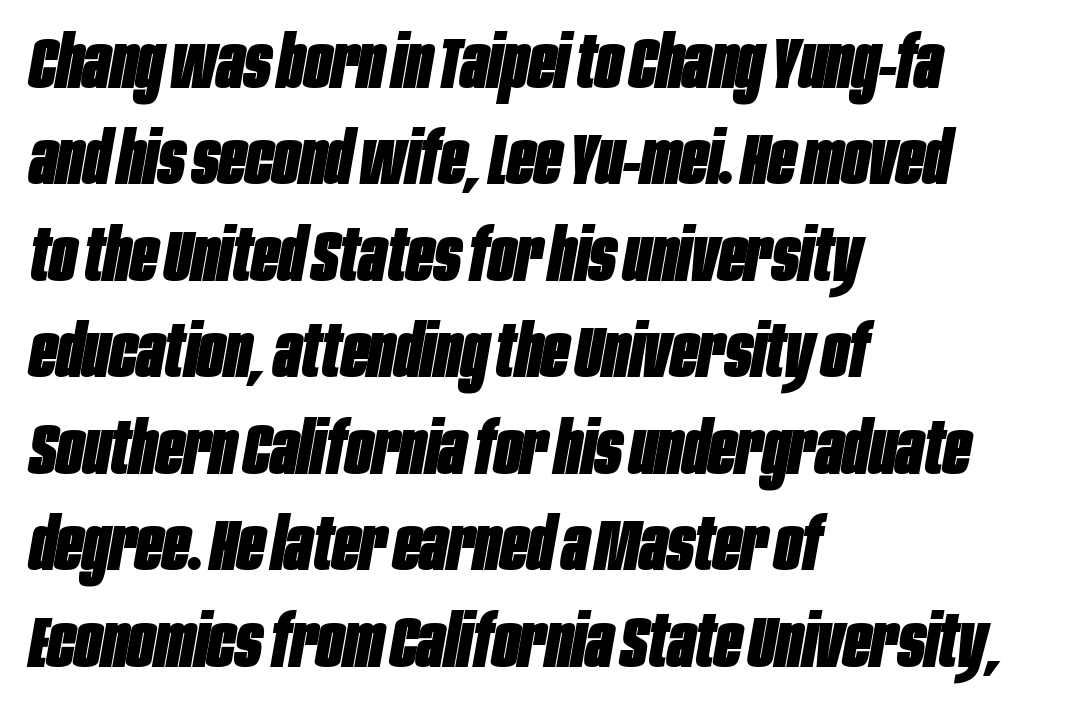
Q: Is the text bold? A: Yes.
Q: Is the text italic (slanted)? A: Yes, it leans right by about 10 degrees.
Q: Is the text underlined? A: No.
Q: How is the paragraph aligned? A: Left-aligned.
Q: Is the spacing between letters normal or unusually wide? A: Normal.
Q: Is the spacing between lines tight, normal or loose? A: Normal.
Q: Width (condensed, normal, or wide)? A: Condensed.
Q: Stroke contrast? A: Low.
Q: x-height? A: Large.
Q: Monospaced? A: No.
